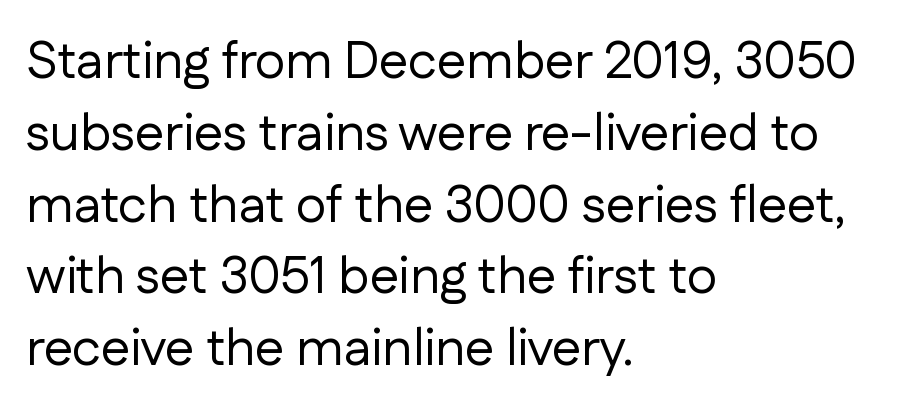
{"serif": "no", "italic": "no", "bold": "no", "weight": "regular", "width": "normal", "stroke_contrast": "low", "x_height": "medium", "monospaced": "no", "underline": "no", "align": "left", "line_spacing": "normal", "line_spacing_ratio": 1.38, "letter_spacing": "normal", "letter_spacing_em": 0.0, "glyph_px": 52}
